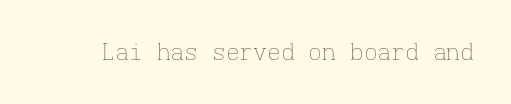
Q: Is the text bold? A: No.
Q: Is the text italic (slanted)? A: No, it is upright.
Q: Is the text underlined? A: No.
Q: Is the spacing between letters normal or unusually wide? A: Normal.
